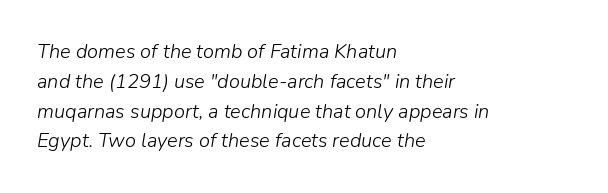
Q: Is the text bold? A: No.
Q: Is the text italic (slanted)? A: Yes, it leans right by about 9 degrees.
Q: Is the text underlined? A: No.
Q: How is the paragraph aligned? A: Left-aligned.
Q: Is the spacing between letters normal or unusually wide? A: Normal.
Q: Is the spacing between lines tight, normal or loose? A: Normal.
